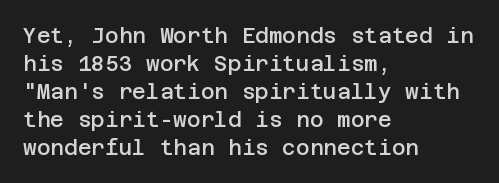
Q: Is the text bold? A: Semi-bold.
Q: Is the text italic (slanted)? A: No, it is upright.
Q: Is the text underlined? A: No.
Q: How is the paragraph aligned? A: Left-aligned.
Q: Is the spacing between letters normal or unusually wide? A: Normal.
Q: Is the spacing between lines tight, normal or loose? A: Normal.
